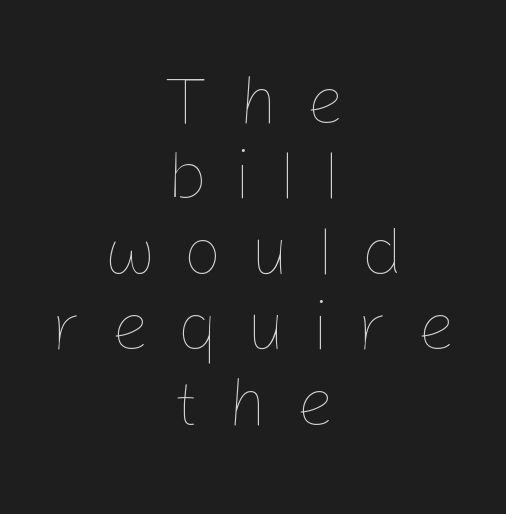
{"italic": "no", "bold": "no", "weight": "thin", "width": "normal", "stroke_contrast": "low", "x_height": "medium", "monospaced": "no", "underline": "no", "align": "center", "line_spacing": "tight", "line_spacing_ratio": 1.11, "letter_spacing": "wide", "letter_spacing_em": 0.41, "glyph_px": 68}
